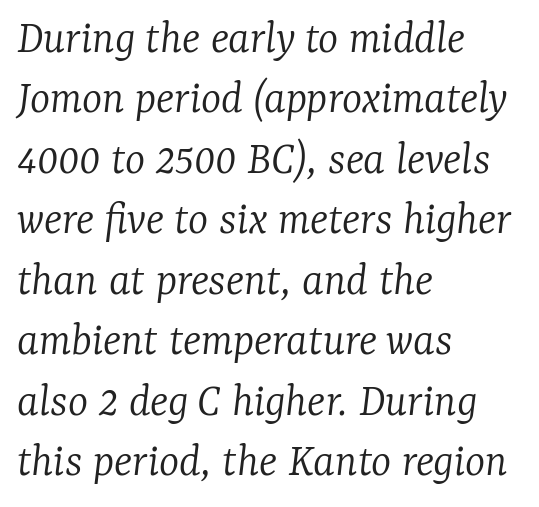
The image shows 48 px light serif type, italic (leaning right); set left-aligned, normal line spacing (1.26x), normal letter spacing, not underlined; low stroke contrast and a medium x-height.
